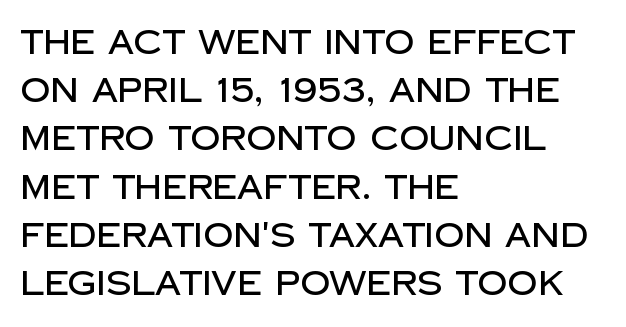
Q: Is the text italic (slanted)? A: No, it is upright.
Q: Is the typeface a serif or a sans-serif typeface? A: Sans-serif.
Q: Is the text underlined? A: No.
Q: How is the paragraph aligned? A: Left-aligned.
Q: Is the spacing between letters normal or unusually wide? A: Normal.
Q: Is the spacing between lines tight, normal or loose? A: Normal.
Q: Width (condensed, normal, or wide)? A: Normal.
Q: Stroke contrast? A: Low.
Q: x-height? A: Large.
Q: Monospaced? A: No.
